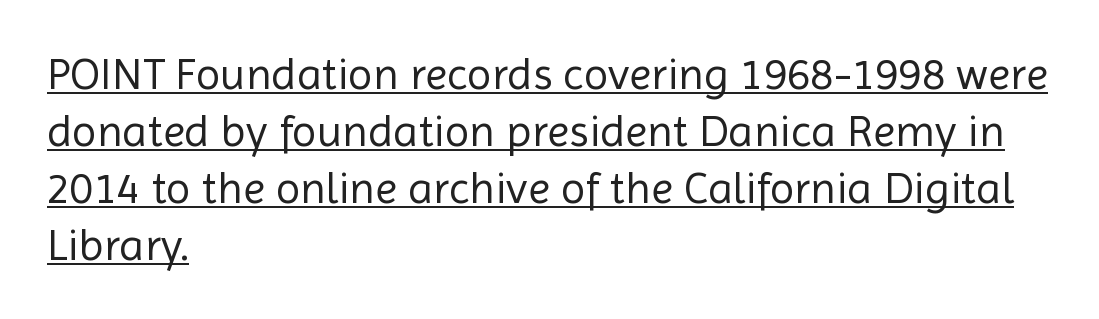
Q: Is the text bold? A: No.
Q: Is the text italic (slanted)? A: No, it is upright.
Q: Is the typeface a serif or a sans-serif typeface? A: Sans-serif.
Q: Is the text underlined? A: Yes.
Q: How is the paragraph aligned? A: Left-aligned.
Q: Is the spacing between letters normal or unusually wide? A: Normal.
Q: Is the spacing between lines tight, normal or loose? A: Normal.
Q: Width (condensed, normal, or wide)? A: Normal.
Q: x-height? A: Medium.
Q: Monospaced? A: No.
